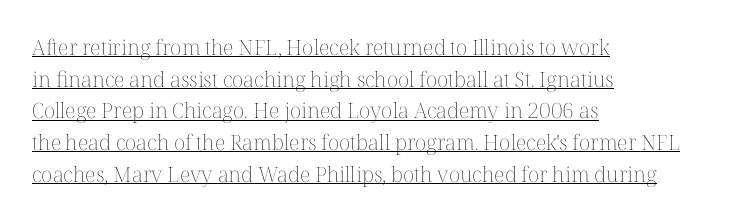
Q: Is the text bold? A: No.
Q: Is the text italic (slanted)? A: No, it is upright.
Q: Is the text underlined? A: Yes.
Q: How is the paragraph aligned? A: Left-aligned.
Q: Is the spacing between letters normal or unusually wide? A: Normal.
Q: Is the spacing between lines tight, normal or loose? A: Normal.
